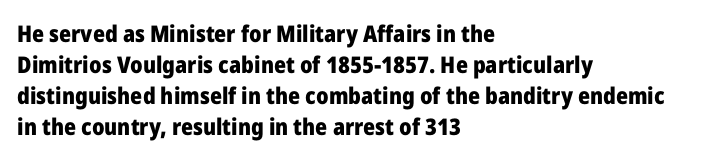
Caption: bold face, heavy strokes. Compared with typical body copy, the letter spacing here is the same. Line starts are locked; line ends wander. The axis of the letterforms is exactly vertical.
